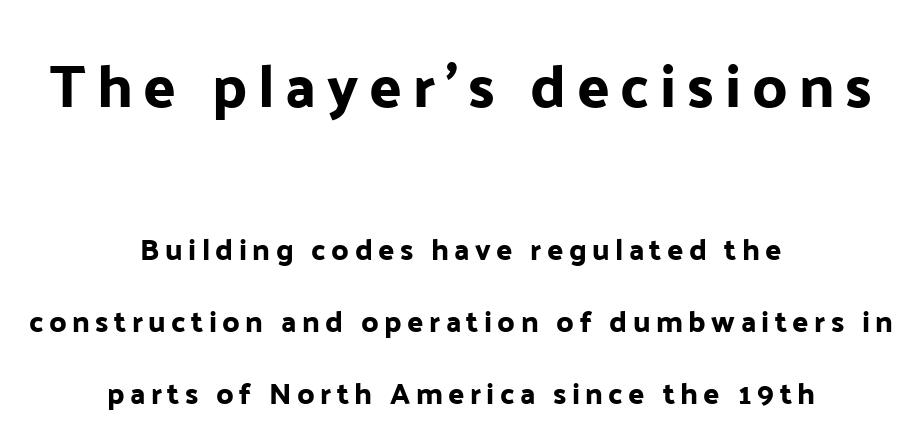
{"serif": "no", "italic": "no", "width": "normal", "stroke_contrast": "low", "x_height": "medium", "monospaced": "no", "underline": "no", "align": "center", "line_spacing": "loose", "line_spacing_ratio": 2.41, "larger_block": "first", "size_ratio": 2.0, "glyph_px": 60}
